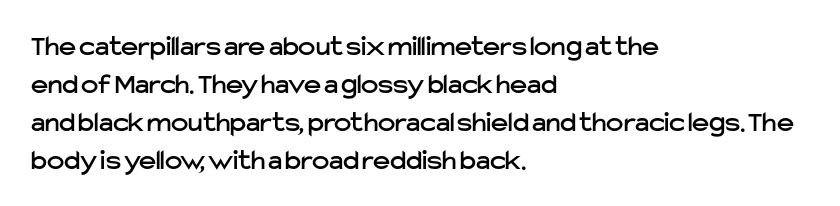
Q: Is the text italic (slanted)? A: No, it is upright.
Q: Is the typeface a serif or a sans-serif typeface? A: Sans-serif.
Q: Is the text underlined? A: No.
Q: How is the paragraph aligned? A: Left-aligned.
Q: Is the spacing between letters normal or unusually wide? A: Normal.
Q: Is the spacing between lines tight, normal or loose? A: Normal.
Q: Width (condensed, normal, or wide)? A: Normal.
Q: Stroke contrast? A: Low.
Q: x-height? A: Medium.
Q: Monospaced? A: No.
